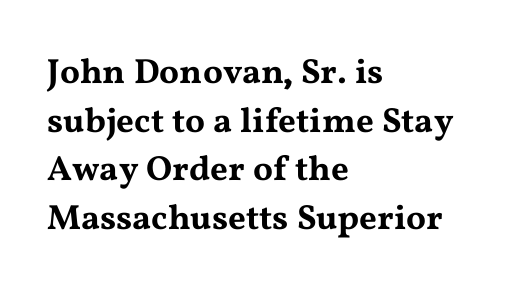
{"serif": "yes", "italic": "no", "width": "wide", "stroke_contrast": "medium", "x_height": "medium", "monospaced": "no", "underline": "no", "align": "left", "line_spacing": "normal", "line_spacing_ratio": 1.39, "letter_spacing": "normal", "letter_spacing_em": 0.0, "glyph_px": 35}
